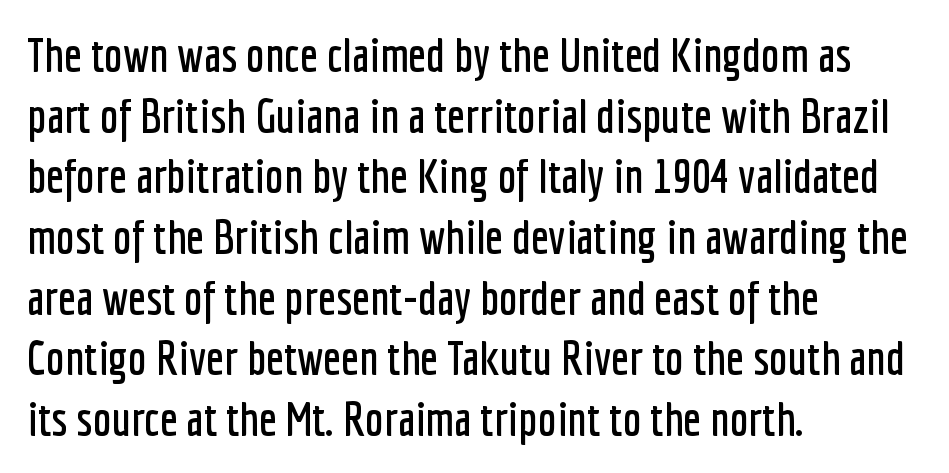
The image shows 47 px condensed sans-serif type, upright; set left-aligned, normal line spacing (1.29x), normal letter spacing, not underlined; low stroke contrast and a medium x-height.
